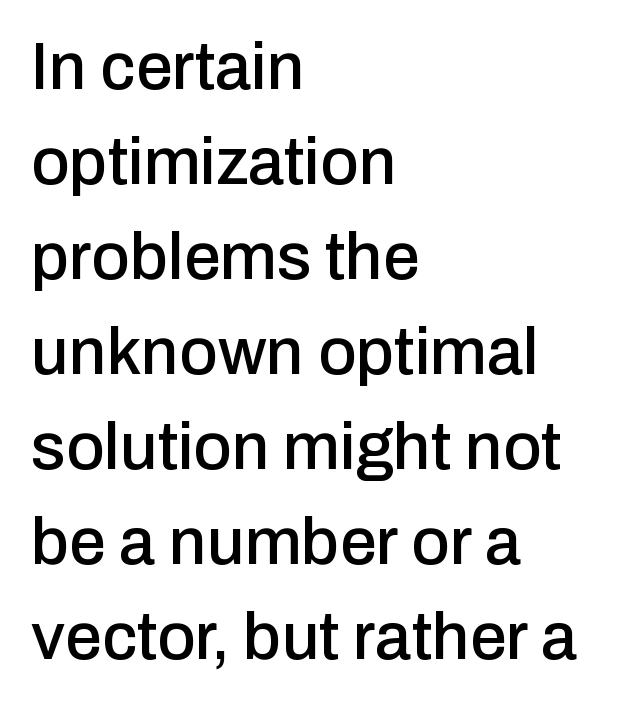
Q: Is the text italic (slanted)? A: No, it is upright.
Q: Is the typeface a serif or a sans-serif typeface? A: Sans-serif.
Q: Is the text underlined? A: No.
Q: How is the paragraph aligned? A: Left-aligned.
Q: Is the spacing between letters normal or unusually wide? A: Normal.
Q: Is the spacing between lines tight, normal or loose? A: Normal.
Q: Width (condensed, normal, or wide)? A: Normal.
Q: Stroke contrast? A: Low.
Q: x-height? A: Medium.
Q: Monospaced? A: No.
